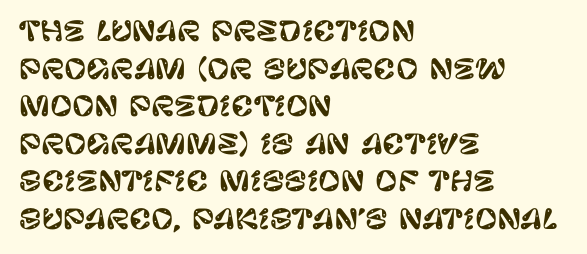
Plain, unruled lines of type. The lines in this sample share a left origin and differ only in where they stop. Letter spacing: default. If you measured baseline to baseline, you'd find a middling distance.
